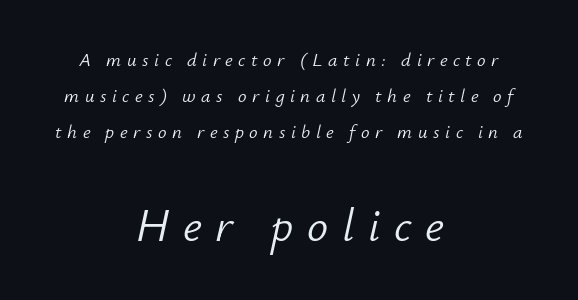
{"italic": "yes", "lean": "right", "slant_degrees": 12, "bold": "no", "weight": "light", "width": "normal", "stroke_contrast": "low", "x_height": "small", "monospaced": "no", "underline": "no", "align": "center", "line_spacing": "loose", "line_spacing_ratio": 1.9, "letter_spacing": "wide", "letter_spacing_em": 0.29, "larger_block": "second", "size_ratio": 2.47, "glyph_px": 47}
